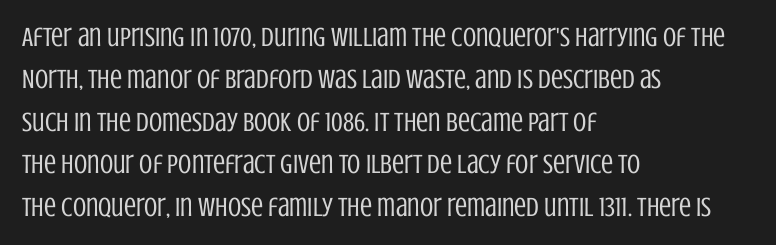
The image shows 27 px text type, upright; set left-aligned, normal line spacing (1.57x), normal letter spacing, not underlined.
